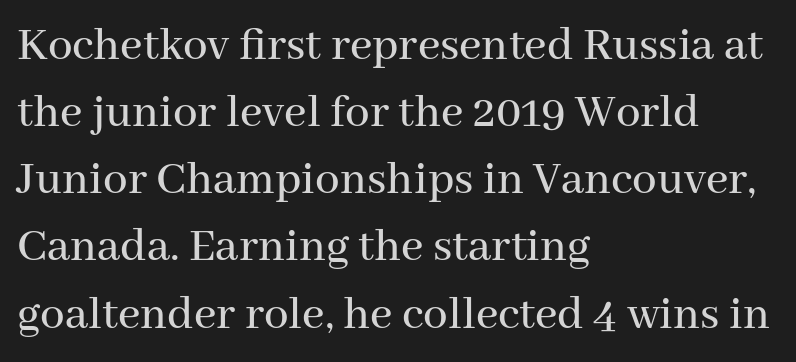
Q: Is the text italic (slanted)? A: No, it is upright.
Q: Is the typeface a serif or a sans-serif typeface? A: Serif.
Q: Is the text underlined? A: No.
Q: How is the paragraph aligned? A: Left-aligned.
Q: Is the spacing between letters normal or unusually wide? A: Normal.
Q: Is the spacing between lines tight, normal or loose? A: Normal.
Q: Width (condensed, normal, or wide)? A: Normal.
Q: Stroke contrast? A: Medium.
Q: x-height? A: Medium.
Q: Monospaced? A: No.
